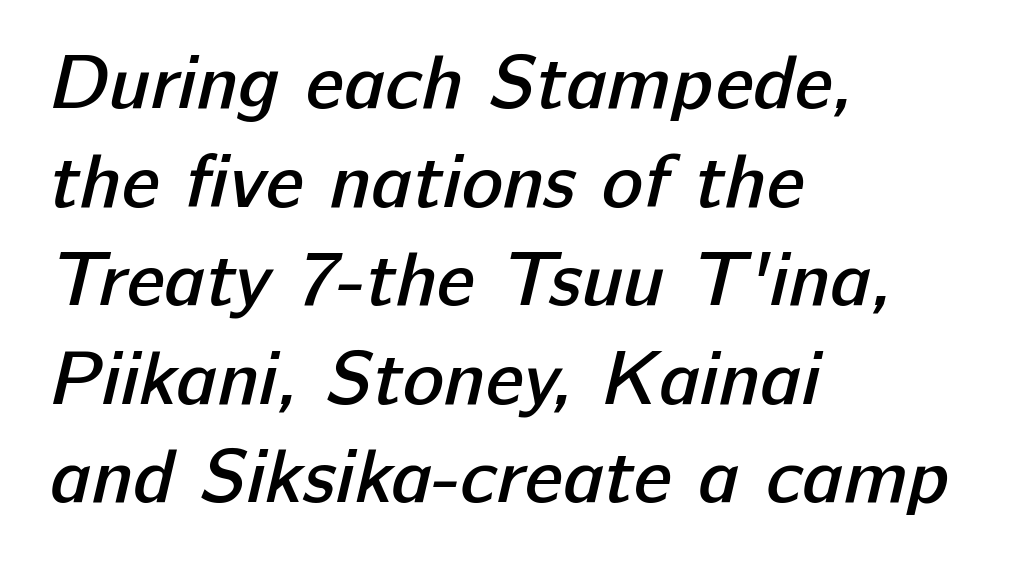
The image shows 77 px semibold sans-serif type; set left-aligned, normal line spacing (1.28x), normal letter spacing, not underlined; low stroke contrast and a medium x-height.
